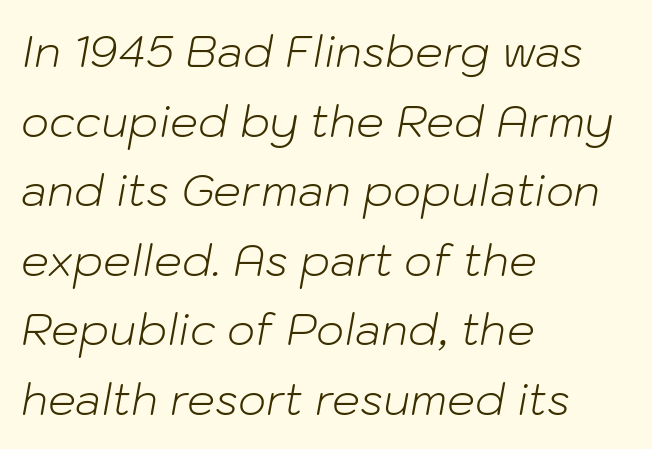
Honestly, the letter spacing is just normal — you wouldn't notice it. If you drew a ruler down the left edge, every line would touch it. Is this a fixed-width face? No — the glyphs have proportional, varying widths. Weight: not bold — regular or lighter. Underlining? Definitely not there.
